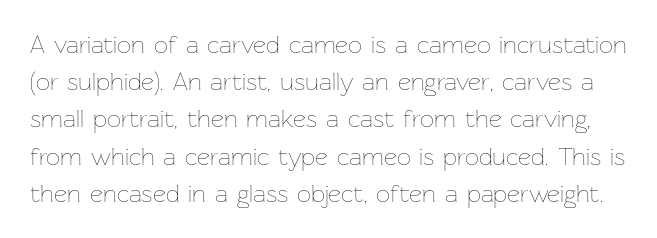
{"italic": "no", "bold": "no", "underline": "no", "line_spacing": "normal", "line_spacing_ratio": 1.49, "letter_spacing": "normal", "letter_spacing_em": 0.0, "glyph_px": 25}
